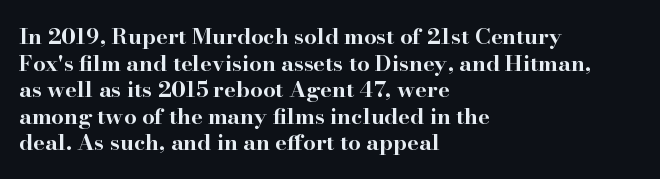
Which margin do the lines hug? The left one — the right edge is uneven. Weight check: bold — yes, fully. Tracking here is standard; glyphs follow each other at the usual distance. Unlike italic type, these characters show no tilt at all. Just letters on the line, the space beneath them empty.
